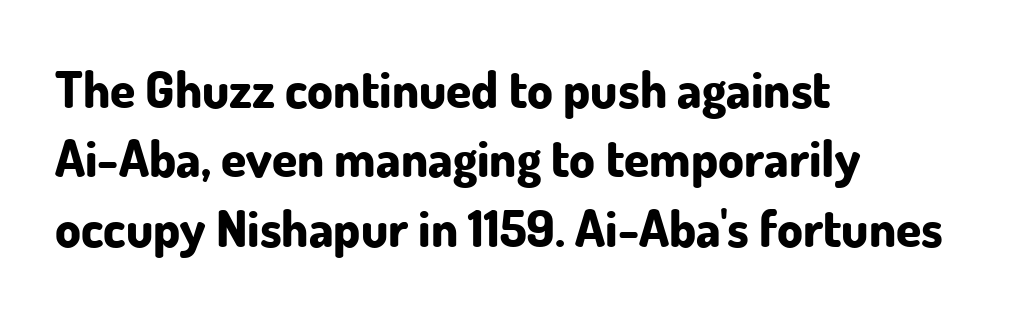
{"serif": "no", "italic": "no", "bold": "yes", "weight": "bold", "width": "normal", "stroke_contrast": "low", "x_height": "small", "monospaced": "no", "underline": "no", "align": "left", "line_spacing": "normal", "line_spacing_ratio": 1.36, "letter_spacing": "normal", "letter_spacing_em": 0.0, "glyph_px": 51}
